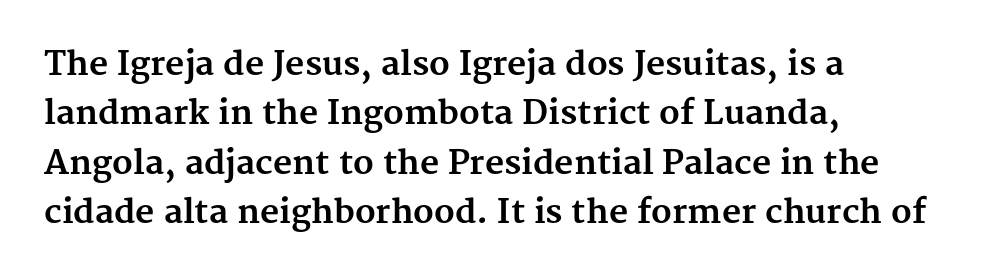
{"serif": "yes", "italic": "no", "bold": "yes", "weight": "bold", "width": "normal", "stroke_contrast": "medium", "x_height": "medium", "monospaced": "no", "underline": "no", "align": "left", "line_spacing": "normal", "line_spacing_ratio": 1.5, "letter_spacing": "normal", "letter_spacing_em": 0.0, "glyph_px": 33}
